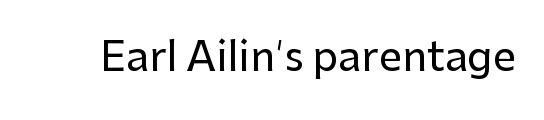
{"serif": "no", "italic": "no", "width": "normal", "stroke_contrast": "low", "x_height": "medium", "monospaced": "no", "underline": "no", "letter_spacing": "normal", "letter_spacing_em": 0.0, "glyph_px": 41}
